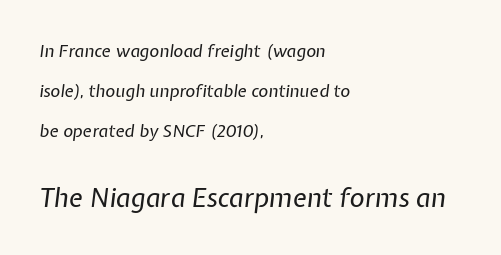
The image shows 26 px text type, italic (leaning right); set left-aligned, loose line spacing (2.36x), normal letter spacing, not underlined; the second (bottom) block is 1.53x larger.
